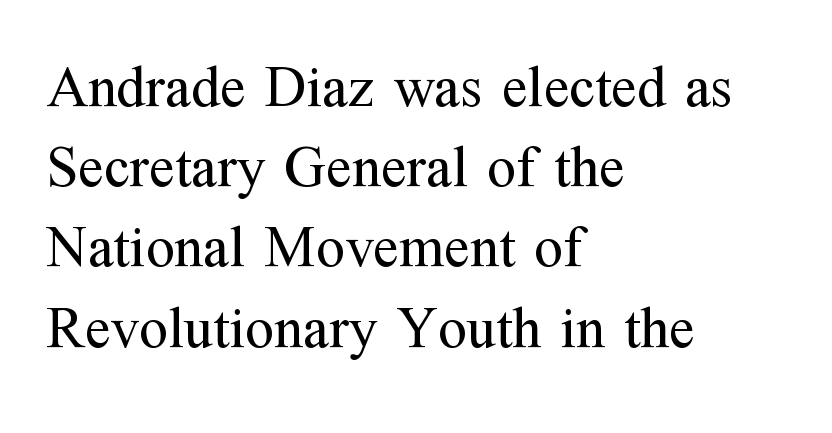
{"serif": "yes", "italic": "no", "bold": "no", "weight": "regular", "width": "normal", "stroke_contrast": "medium", "x_height": "medium", "monospaced": "no", "underline": "no", "align": "left", "line_spacing": "normal", "line_spacing_ratio": 1.36, "letter_spacing": "normal", "letter_spacing_em": 0.0, "glyph_px": 59}
